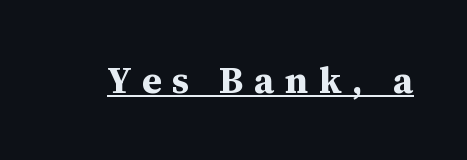
Is this a fixed-width face? No — the glyphs have proportional, varying widths. Does extra space separate the letters? Yes, quite a lot of it. Weight: bold. Is there any slant? The stems are plumb. To sum up the face: it has serifs.
